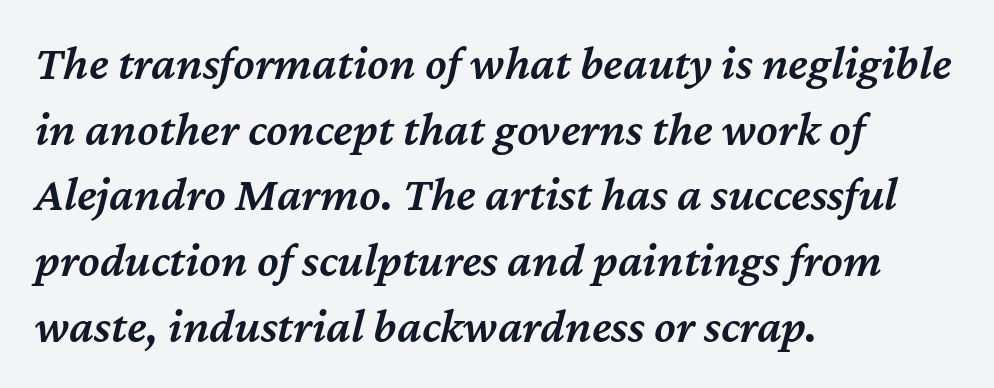
The type is set solid horizontally, with unmodified tracking. If you drew a ruler down the left edge, every line would touch it. How heavy is the stroke? Medium-heavy — a semibold, shy of bold. Posture: slanted. Is this a fixed-width face? No — the glyphs have proportional, varying widths. Decoration check: the copy has no underline.
